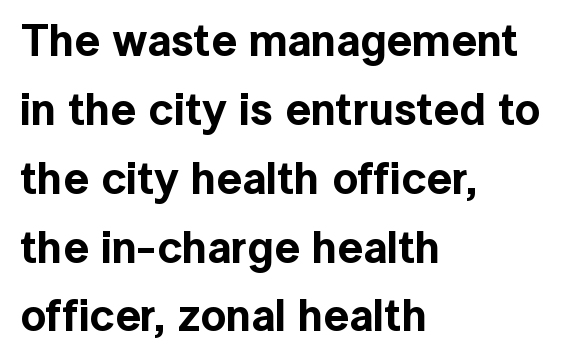
{"serif": "no", "italic": "no", "width": "normal", "x_height": "medium", "monospaced": "no", "underline": "no", "align": "left", "line_spacing": "normal", "line_spacing_ratio": 1.53, "letter_spacing": "normal", "letter_spacing_em": 0.0, "glyph_px": 45}
